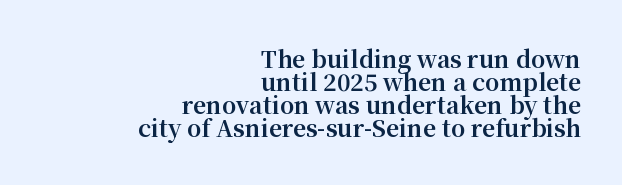
Regarding leading, the lines here are crowded together. The letters stand upright; this is a roman face. Teacher's note: observe the even right margin — that is flush-right alignment. Unmarked baselines from the first word to the last.
